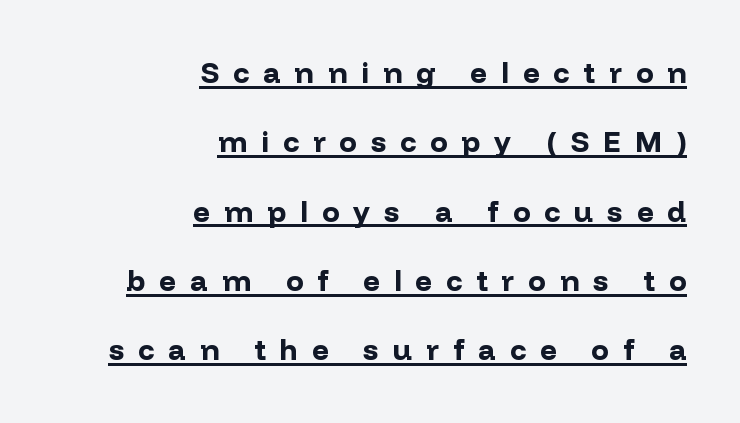
Q: Is the text bold? A: Yes.
Q: Is the text italic (slanted)? A: No, it is upright.
Q: Is the typeface a serif or a sans-serif typeface? A: Sans-serif.
Q: Is the text underlined? A: Yes.
Q: How is the paragraph aligned? A: Right-aligned.
Q: Is the spacing between letters normal or unusually wide? A: Unusually wide.
Q: Is the spacing between lines tight, normal or loose? A: Loose.
Q: Width (condensed, normal, or wide)? A: Normal.
Q: Stroke contrast? A: Low.
Q: x-height? A: Medium.
Q: Monospaced? A: No.
